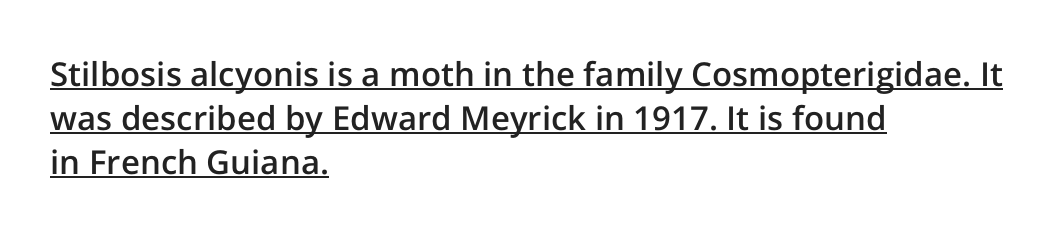
{"serif": "no", "italic": "no", "bold": "semi", "weight": "semibold", "width": "normal", "stroke_contrast": "low", "x_height": "medium", "monospaced": "no", "underline": "yes", "align": "left", "line_spacing": "normal", "line_spacing_ratio": 1.34, "letter_spacing": "normal", "letter_spacing_em": 0.0, "glyph_px": 33}
